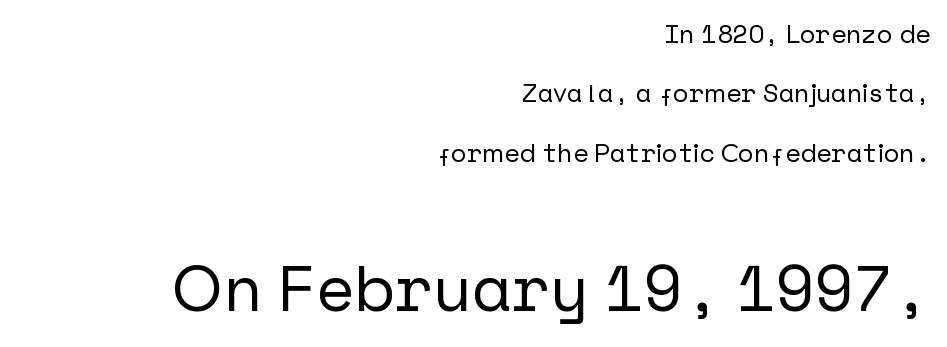
The setting favours the right margin, as signatures and pull-quotes sometimes do. Horizontal bands of white between lines are thick stripes. Rule under the text: the space is simply empty. No italicization has been applied; the sample stays upright. Typesetter's note — lower block bumped up in size, upper block left smaller. Between one letter and the next there's only the usual sliver of space.
